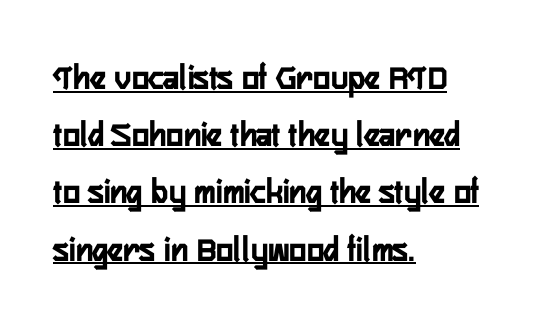
Bold? Absolutely — the strokes are thick and heavy. Regular leading. To sum up the face: it is a sans, with no serifs. Tall strokes in this sample are plumb rather than angled. Honestly, the underline is the first thing you notice here. The rendering anchors every line to the left-hand side.
